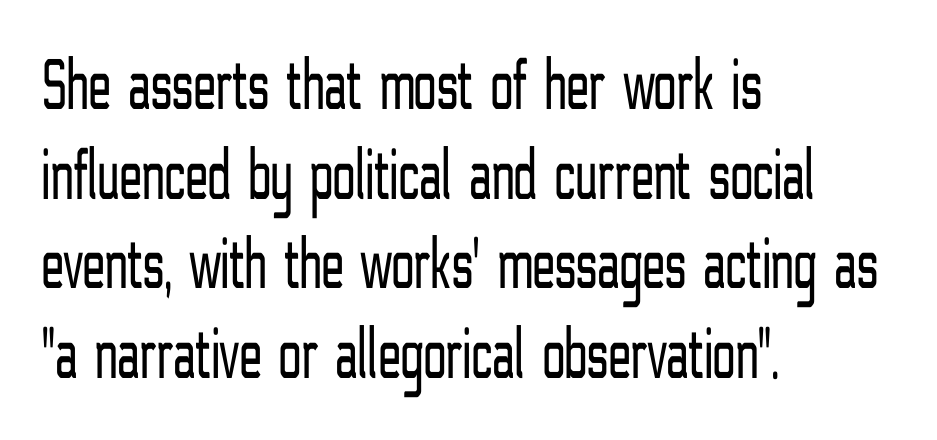
{"serif": "no", "italic": "no", "bold": "no", "weight": "light", "width": "condensed", "stroke_contrast": "low", "x_height": "medium", "monospaced": "no", "underline": "no", "align": "left", "line_spacing_ratio": 1.21, "letter_spacing": "normal", "letter_spacing_em": 0.0, "glyph_px": 74}
